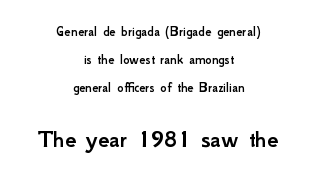
The image shows 25 px text type, upright; set centered, loose line spacing (1.99x), normal letter spacing, not underlined; the second (bottom) block is 1.79x larger.
